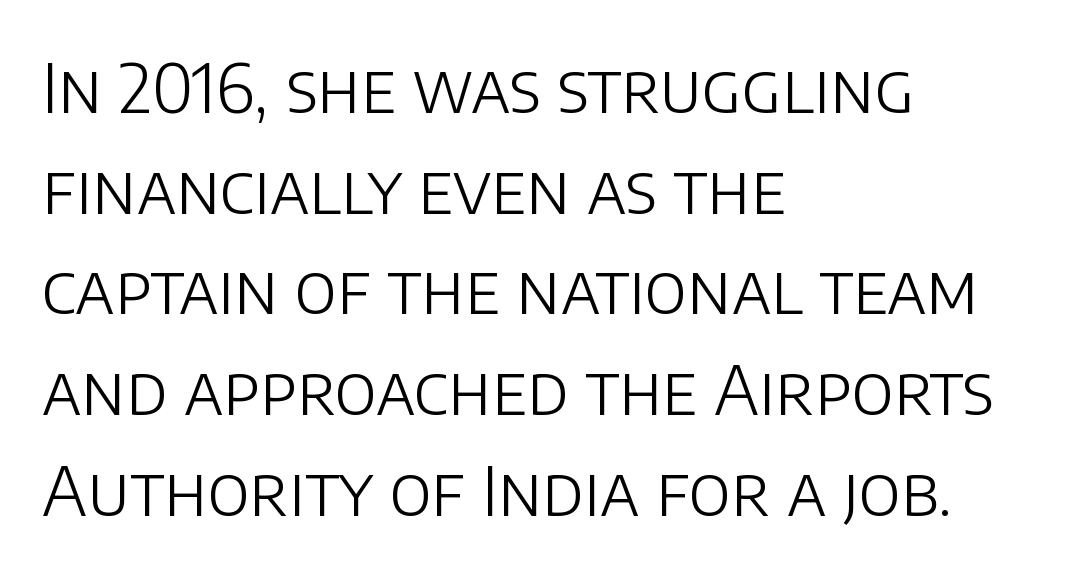
The image shows 68 px light sans-serif type, upright; set left-aligned, normal line spacing (1.48x), normal letter spacing, not underlined; low stroke contrast and a large x-height.
